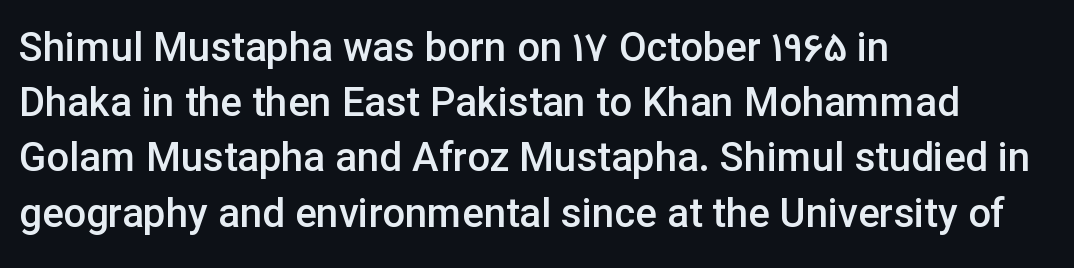
Q: Is the text bold? A: Semi-bold.
Q: Is the text italic (slanted)? A: No, it is upright.
Q: Is the typeface a serif or a sans-serif typeface? A: Sans-serif.
Q: Is the text underlined? A: No.
Q: How is the paragraph aligned? A: Left-aligned.
Q: Is the spacing between letters normal or unusually wide? A: Normal.
Q: Is the spacing between lines tight, normal or loose? A: Normal.
Q: Width (condensed, normal, or wide)? A: Normal.
Q: Stroke contrast? A: Low.
Q: x-height? A: Medium.
Q: Monospaced? A: No.
